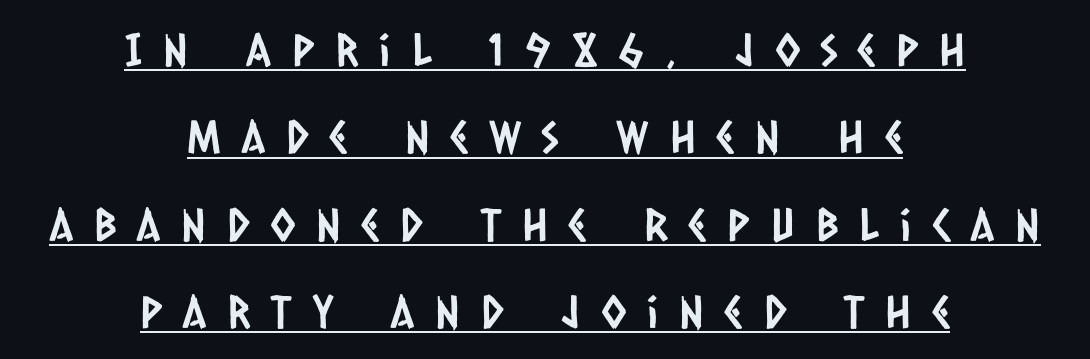
The lettering is marked with a stroke running underneath it. Leading: increased. Reading down the block, each line starts at a different indent, mirrored at its end. Here the glyphs are tracked loosely, breaking word shapes into spaced letters.
